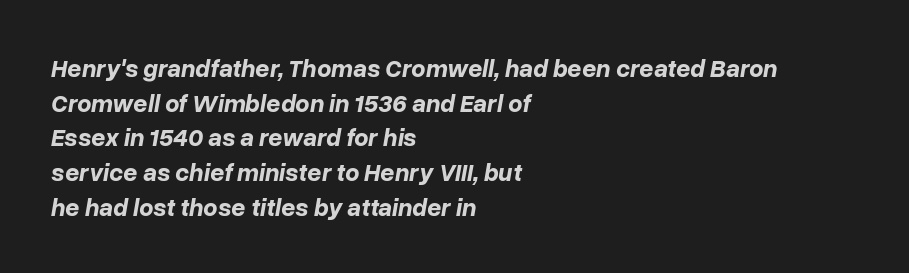
The rendering keeps characters at their native spacing. Alignment: flush left. Successive baselines arrive at the customary interval. The rendering applies a slant to the glyphs. Type without underlining. Pretty heavy lettering here — definitely bold.
